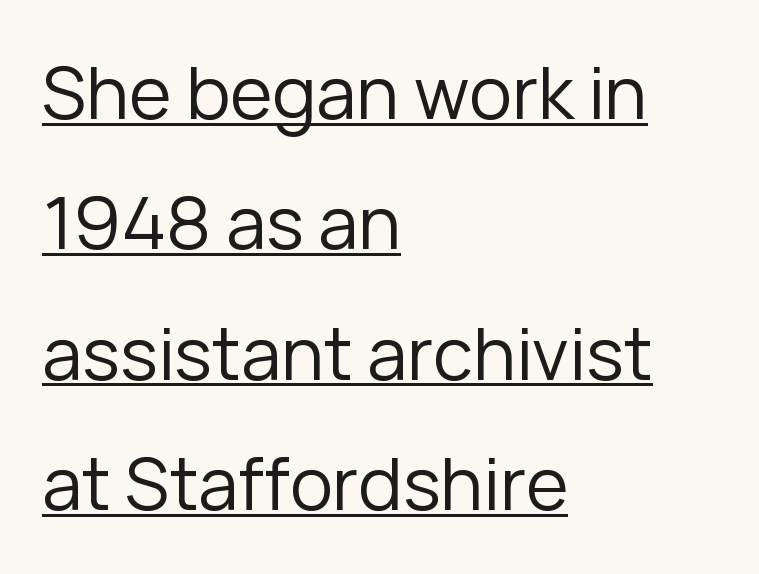
Q: Is the text bold? A: No.
Q: Is the text italic (slanted)? A: No, it is upright.
Q: Is the typeface a serif or a sans-serif typeface? A: Sans-serif.
Q: Is the text underlined? A: Yes.
Q: How is the paragraph aligned? A: Left-aligned.
Q: Is the spacing between letters normal or unusually wide? A: Normal.
Q: Width (condensed, normal, or wide)? A: Normal.
Q: Stroke contrast? A: Low.
Q: x-height? A: Medium.
Q: Monospaced? A: No.
